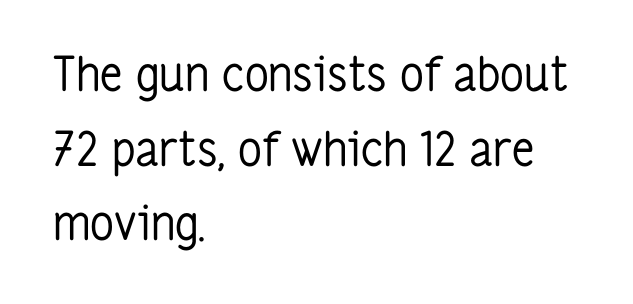
Vertically, the passage feels balanced, rows spaced as you'd expect. Type without underlining. This reads as an unemphasized weight, regular at the heaviest. Each letter keeps its own natural width here, so spacing adapts to shape.
